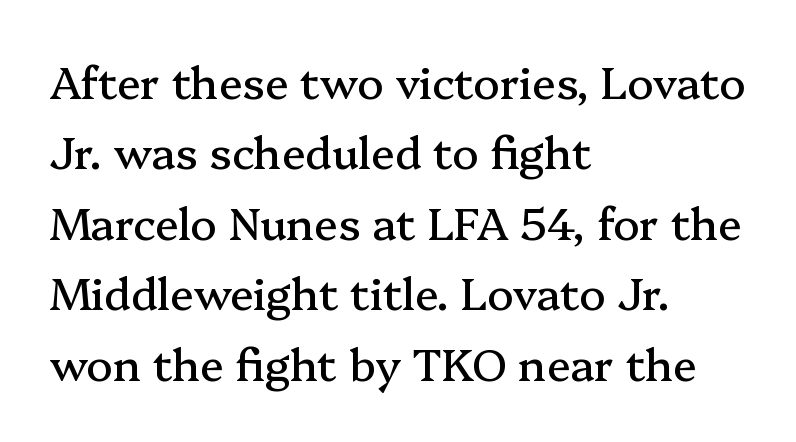
{"serif": "yes", "italic": "no", "width": "normal", "stroke_contrast": "medium", "x_height": "medium", "monospaced": "no", "underline": "no", "align": "left", "line_spacing": "normal", "line_spacing_ratio": 1.6, "letter_spacing": "normal", "letter_spacing_em": 0.0, "glyph_px": 44}
